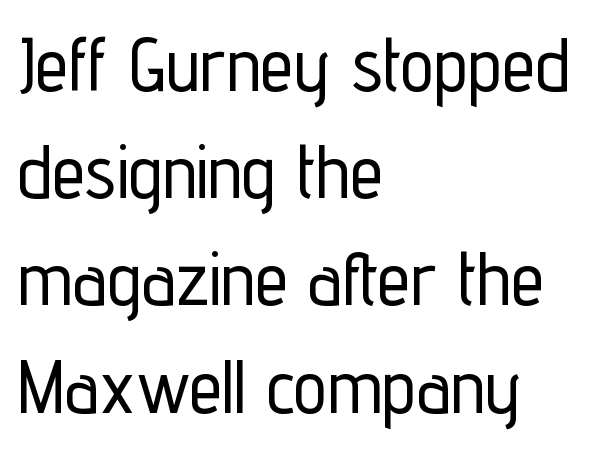
{"serif": "no", "italic": "no", "width": "condensed", "stroke_contrast": "low", "x_height": "medium", "monospaced": "no", "underline": "no", "align": "left", "line_spacing": "normal", "line_spacing_ratio": 1.43, "letter_spacing": "normal", "letter_spacing_em": 0.0, "glyph_px": 75}
